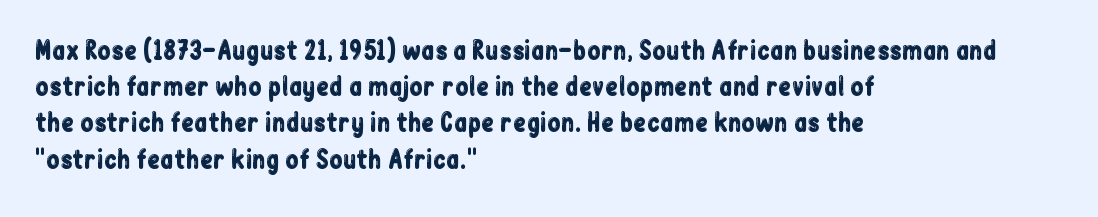
The image shows 24 px text type, upright; set left-aligned, normal line spacing (1.51x), normal letter spacing, not underlined.
